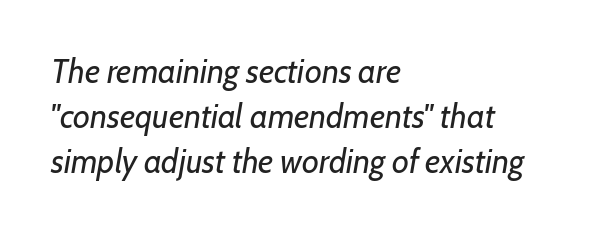
Horizontally, the lines are justified to the leading edge only. You could call the tracking neutral — neither tight nor loose. The vertical gap from one line to the next is medium. Characters are canted at an angle relative to the baseline's perpendicular. Descenders are the only things crossing below the line. A typesetter would call this proportional, since set widths differ per character.
